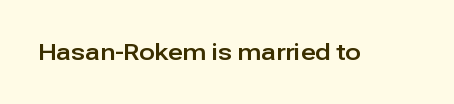
{"italic": "no", "underline": "no", "letter_spacing": "normal", "letter_spacing_em": 0.0, "glyph_px": 23}
